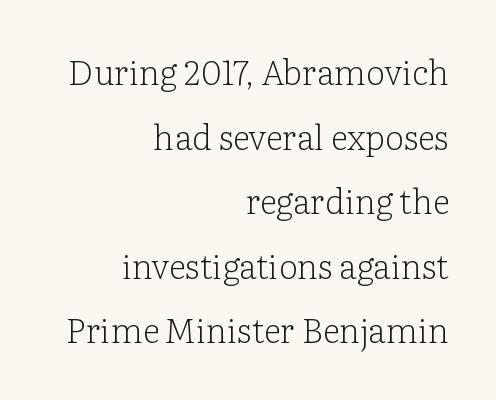
Q: Is the text bold? A: No.
Q: Is the text italic (slanted)? A: No, it is upright.
Q: Is the typeface a serif or a sans-serif typeface? A: Serif.
Q: Is the text underlined? A: No.
Q: How is the paragraph aligned? A: Right-aligned.
Q: Is the spacing between letters normal or unusually wide? A: Normal.
Q: Is the spacing between lines tight, normal or loose? A: Loose.
Q: Width (condensed, normal, or wide)? A: Normal.
Q: Stroke contrast? A: Low.
Q: x-height? A: Medium.
Q: Monospaced? A: No.
